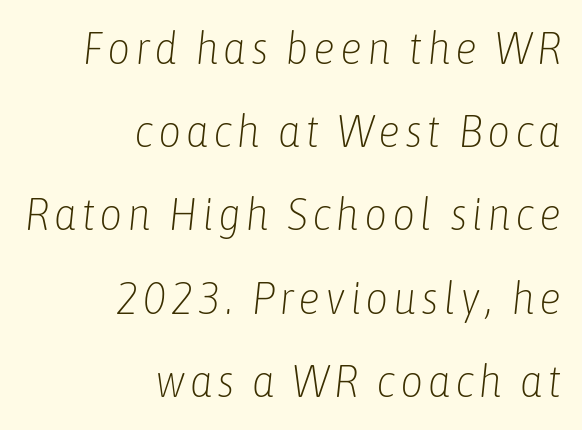
{"italic": "yes", "lean": "right", "slant_degrees": 6, "bold": "no", "weight": "light", "width": "condensed", "stroke_contrast": "low", "x_height": "medium", "monospaced": "no", "underline": "no", "align": "right", "line_spacing_ratio": 1.85, "glyph_px": 45}
